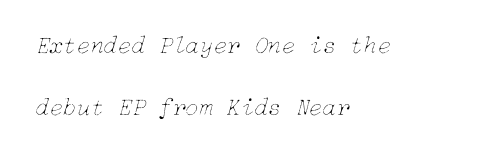
Q: Is the text bold? A: No.
Q: Is the text italic (slanted)? A: Yes, it leans right by about 15 degrees.
Q: Is the text underlined? A: No.
Q: How is the paragraph aligned? A: Left-aligned.
Q: Is the spacing between letters normal or unusually wide? A: Normal.
Q: Is the spacing between lines tight, normal or loose? A: Loose.
